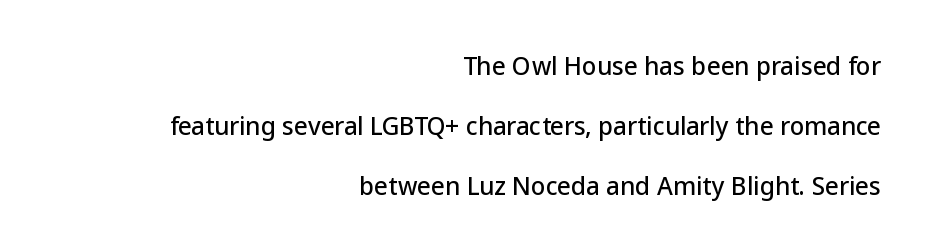
The image shows 24 px text type, upright; set right-aligned, loose line spacing (2.49x), normal letter spacing, not underlined.
